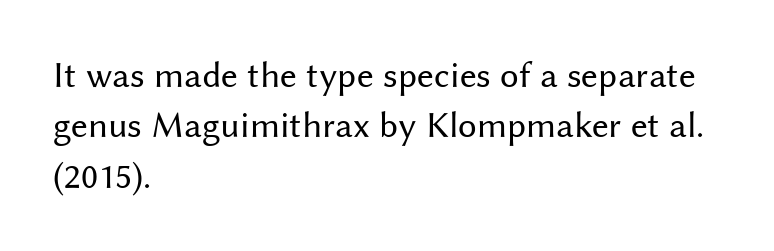
{"serif": "no", "italic": "no", "bold": "no", "weight": "regular", "width": "normal", "stroke_contrast": "medium", "x_height": "medium", "monospaced": "no", "underline": "no", "align": "left", "line_spacing": "normal", "line_spacing_ratio": 1.36, "letter_spacing": "normal", "letter_spacing_em": 0.0, "glyph_px": 37}
